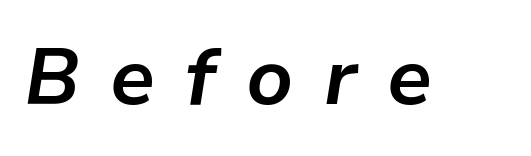
Just letters on the line, the space beneath them empty. Caption: bold face, heavy strokes. How are the letters spaced? Widely, with obvious added tracking. This sample has the flowing, uneven cadence of proportional lettering. Does the lettering tilt? It does — this is italic.
